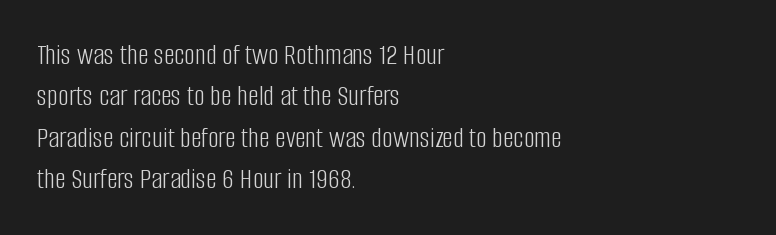
The image shows 30 px light, condensed sans-serif type, upright; set left-aligned, normal line spacing (1.38x), normal letter spacing, not underlined; low stroke contrast and a large x-height.
